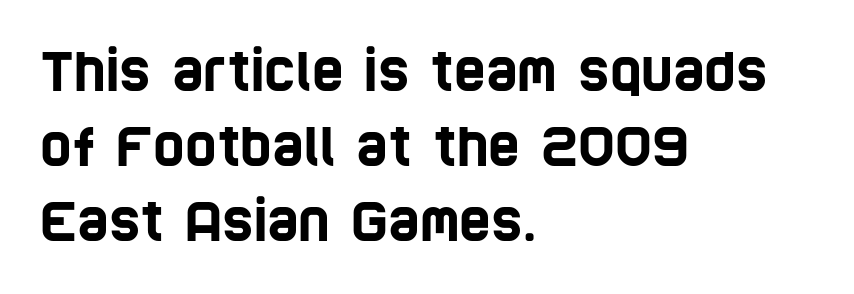
Reading down the block, your eye returns to a fixed left position each line. In terms of letterspacing, this is plain default setting. Successive baselines arrive at the customary interval. Do the characters align in a grid? No, the font is proportional.
